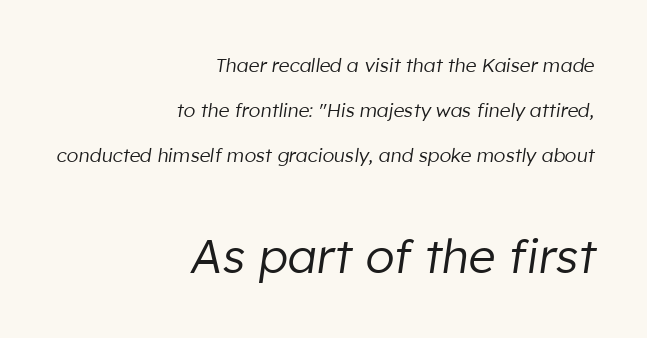
These lines are set flush right with a ragged left edge. How would I describe the line gaps? Wide and relaxed. A quiet, ordinary-to-light weight characterises the typeface. Each letter keeps its own natural width here, so spacing adapts to shape. Nobody drew a line under any word here.
